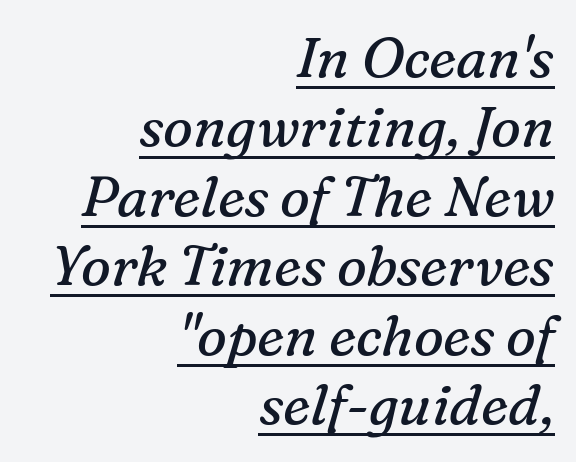
{"serif": "yes", "italic": "yes", "lean": "right", "slant_degrees": 16, "bold": "no", "weight": "regular", "width": "normal", "stroke_contrast": "medium", "x_height": "medium", "monospaced": "no", "underline": "yes", "align": "right", "line_spacing_ratio": 1.24, "letter_spacing": "normal", "letter_spacing_em": 0.0, "glyph_px": 56}
